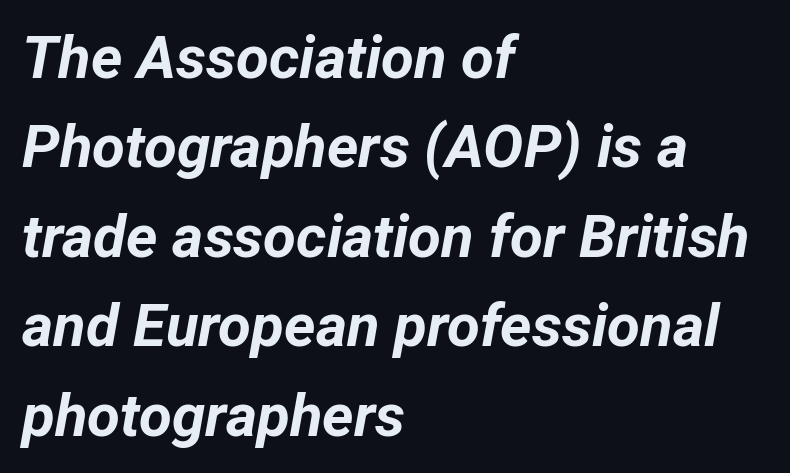
There's an unmistakable incline to the writing here. This rendering leaves character spacing at its baseline value. You could not count columns in this text — the font is proportionally spaced. Descenders hang freely into open space. A classic flush-left, rag-right setting is used for this passage. Notice how thick the strokes are: this is what a full bold looks like.
